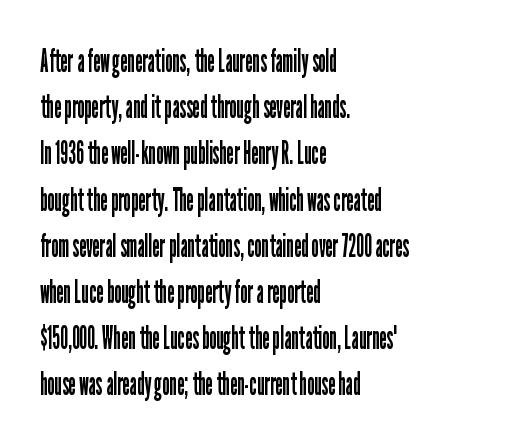
Q: Is the text bold? A: No.
Q: Is the text italic (slanted)? A: No, it is upright.
Q: Is the typeface a serif or a sans-serif typeface? A: Sans-serif.
Q: Is the text underlined? A: No.
Q: How is the paragraph aligned? A: Left-aligned.
Q: Is the spacing between letters normal or unusually wide? A: Normal.
Q: Is the spacing between lines tight, normal or loose? A: Normal.
Q: Width (condensed, normal, or wide)? A: Condensed.
Q: Stroke contrast? A: Low.
Q: x-height? A: Medium.
Q: Monospaced? A: No.
